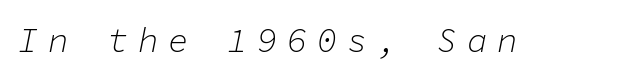
Q: Is the text bold? A: No.
Q: Is the text italic (slanted)? A: Yes, it leans right by about 11 degrees.
Q: Is the text underlined? A: No.
Q: Is the spacing between letters normal or unusually wide? A: Unusually wide.
Q: Width (condensed, normal, or wide)? A: Normal.
Q: Stroke contrast? A: Low.
Q: x-height? A: Medium.
Q: Monospaced? A: Yes.
